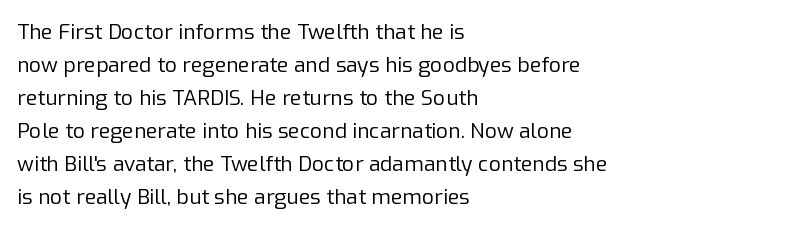
The image shows 21 px text type, upright; set left-aligned, normal line spacing (1.57x), normal letter spacing, not underlined.
